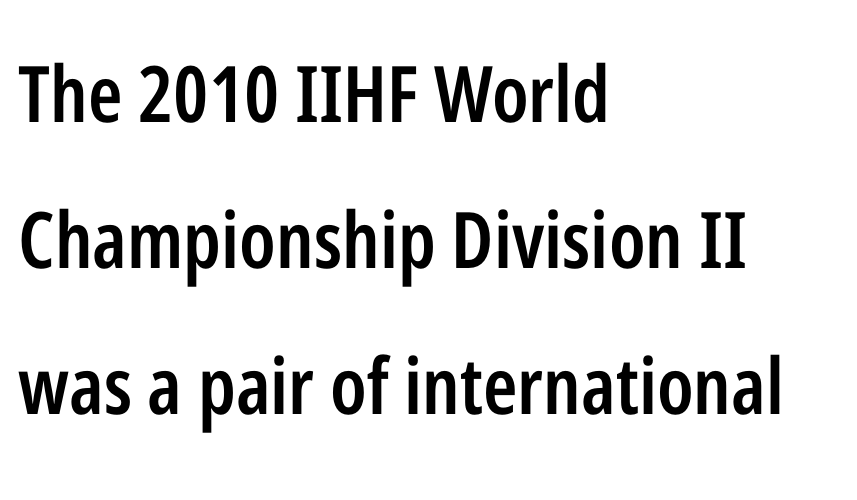
The image shows 78 px semibold, condensed sans-serif type, upright; set left-aligned, line spacing 1.87x, normal letter spacing, not underlined; low stroke contrast and a medium x-height.
